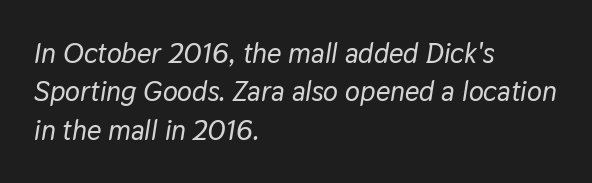
Nobody drew a line under any word here. No extra tracking has been applied to these lines. Notice how the stems are inclined rather than vertical — that's the hallmark of italics. Caption: multi-line text, flush left, ragged right. Each new line begins a customary step beneath the previous one. The face used here is proportionally spaced, like ordinary book or web type.
